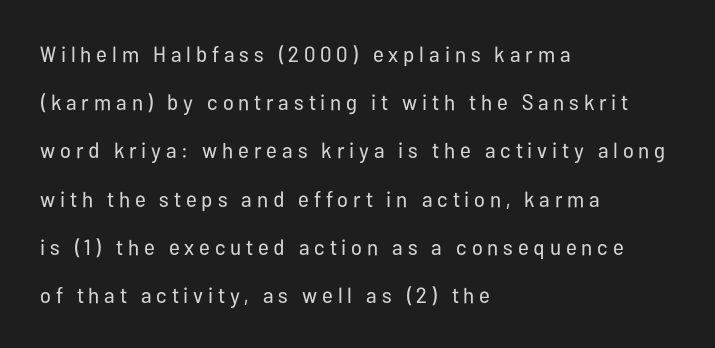
Vertical stems look standard width or narrower in stroke. Is there much room between lines? Yes — plenty of vertical air separates them. Compared with typical body copy, the letter spacing here is much looser. Underline: absent. A classic flush-left, rag-right setting is used for this passage. In terms of posture, this sample is upright.
